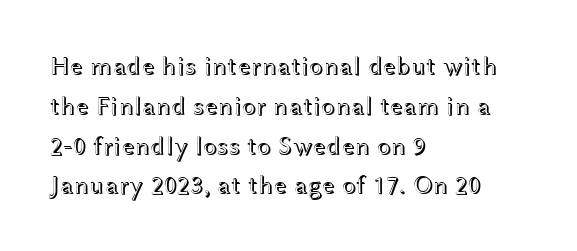
How would I describe the line gaps? Plain and ordinary. Does extra space separate the letters? No, they use regular spacing. These lines stack with their left ends in a neat column. Underlining? Definitely not there. Quick note: not italic, upright.
